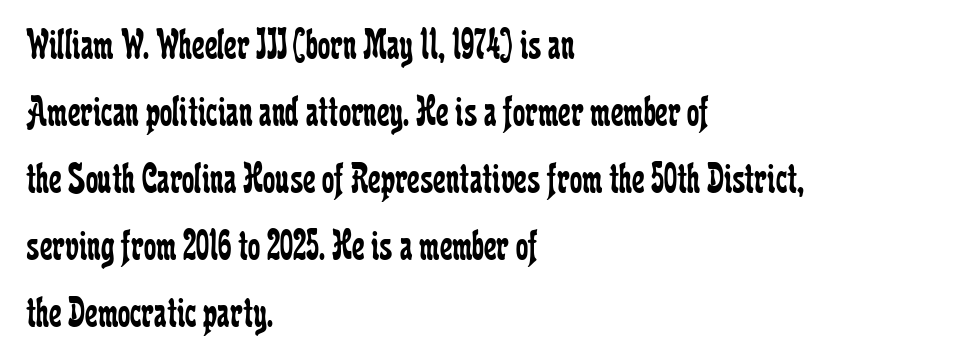
Q: Is the text bold? A: No.
Q: Is the text italic (slanted)? A: No, it is upright.
Q: Is the typeface a serif or a sans-serif typeface? A: Serif.
Q: Is the text underlined? A: No.
Q: How is the paragraph aligned? A: Left-aligned.
Q: Is the spacing between letters normal or unusually wide? A: Normal.
Q: Is the spacing between lines tight, normal or loose? A: Normal.
Q: Width (condensed, normal, or wide)? A: Condensed.
Q: Stroke contrast? A: Low.
Q: x-height? A: Medium.
Q: Monospaced? A: No.
